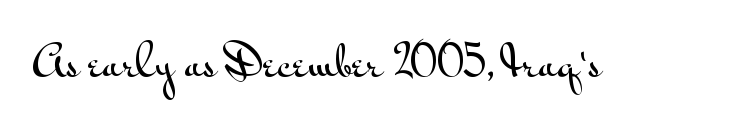
Q: Is the text italic (slanted)? A: Yes.
Q: Is the typeface a serif or a sans-serif typeface? A: Sans-serif.
Q: Is the text underlined? A: No.
Q: Is the spacing between letters normal or unusually wide? A: Normal.
Q: Width (condensed, normal, or wide)? A: Wide.
Q: Stroke contrast? A: Medium.
Q: x-height? A: Small.
Q: Monospaced? A: No.
